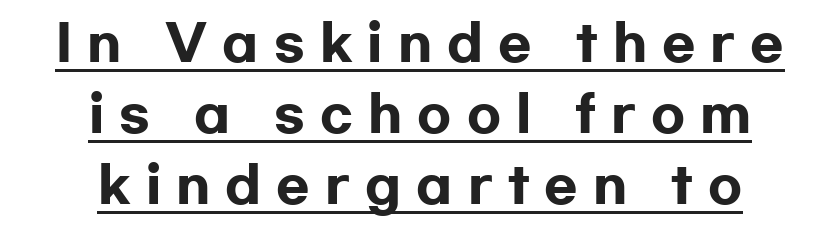
{"serif": "no", "italic": "no", "bold": "yes", "weight": "heavy", "width": "wide", "stroke_contrast": "low", "x_height": "medium", "monospaced": "no", "underline": "yes", "align": "center", "line_spacing": "normal", "line_spacing_ratio": 1.45, "letter_spacing": "wide", "letter_spacing_em": 0.31, "glyph_px": 49}
